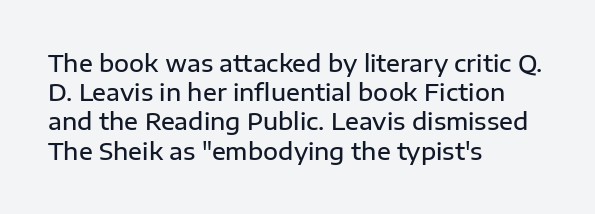
The image shows 23 px text type, upright; set left-aligned, normal line spacing (1.27x), normal letter spacing, not underlined.
